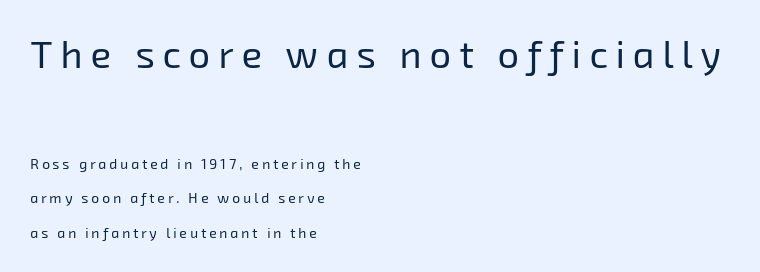
Q: Is the text bold? A: No.
Q: Is the typeface a serif or a sans-serif typeface? A: Sans-serif.
Q: Is the text underlined? A: No.
Q: How is the paragraph aligned? A: Left-aligned.
Q: Is the spacing between letters normal or unusually wide? A: Unusually wide.
Q: Is the spacing between lines tight, normal or loose? A: Loose.
Q: Which block of text is set in a larger size, the first (top) or the second (bottom)? A: The first (top) one.
Q: Width (condensed, normal, or wide)? A: Normal.
Q: Stroke contrast? A: Low.
Q: x-height? A: Medium.
Q: Monospaced? A: No.
